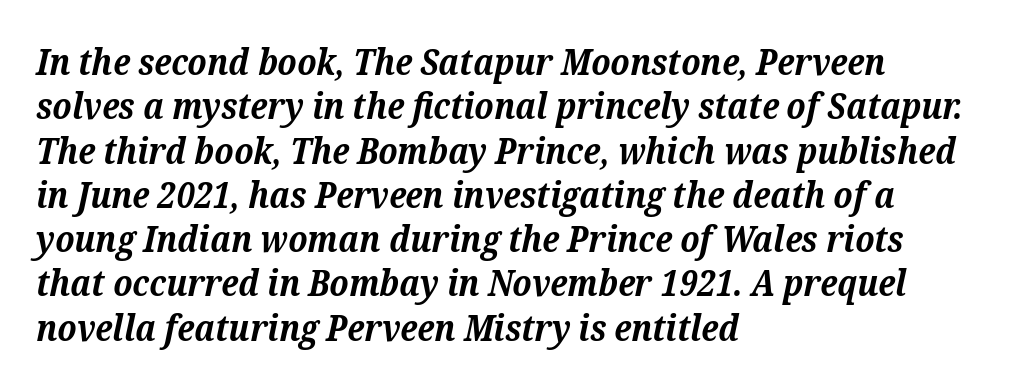
Q: Is the text bold? A: Yes.
Q: Is the text italic (slanted)? A: Yes, it leans right by about 12 degrees.
Q: Is the typeface a serif or a sans-serif typeface? A: Serif.
Q: Is the text underlined? A: No.
Q: How is the paragraph aligned? A: Left-aligned.
Q: Is the spacing between letters normal or unusually wide? A: Normal.
Q: Width (condensed, normal, or wide)? A: Normal.
Q: Stroke contrast? A: Medium.
Q: x-height? A: Medium.
Q: Monospaced? A: No.
